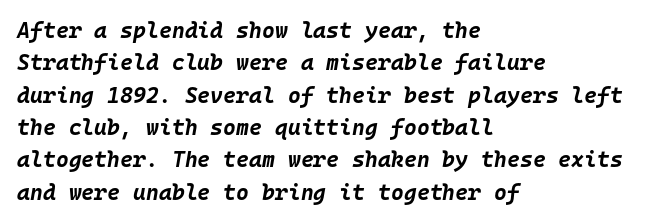
Successive baselines arrive at the customary interval. Between one letter and the next there's only the usual sliver of space. Unmarked baselines from the first word to the last. The lettering tilts uniformly, giving the passage an italic look. The compositor pushed each line to the left boundary. This is heavy type, rendered in bold.
